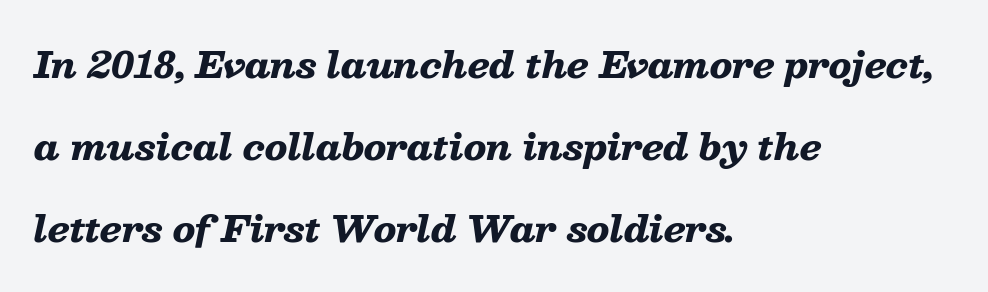
Q: Is the text bold? A: Yes.
Q: Is the text italic (slanted)? A: Yes, it leans right by about 13 degrees.
Q: Is the text underlined? A: No.
Q: How is the paragraph aligned? A: Left-aligned.
Q: Is the spacing between letters normal or unusually wide? A: Normal.
Q: Is the spacing between lines tight, normal or loose? A: Loose.
Q: Width (condensed, normal, or wide)? A: Wide.
Q: Stroke contrast? A: Low.
Q: x-height? A: Medium.
Q: Monospaced? A: No.
